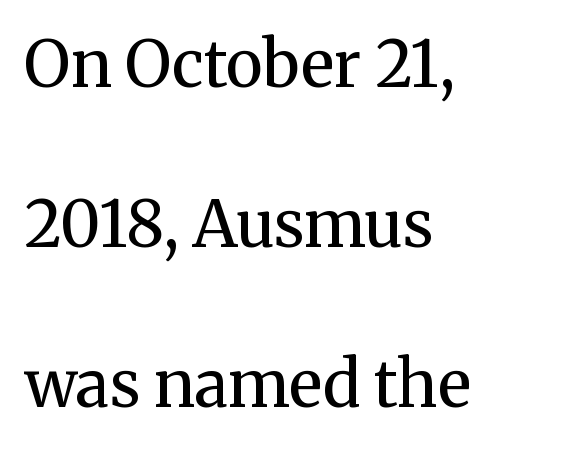
The image shows 64 px regular-weight serif type, upright; set left-aligned, loose line spacing (2.5x), normal letter spacing, not underlined; medium stroke contrast and a medium x-height.
